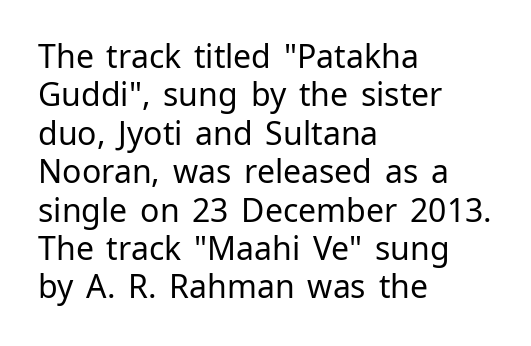
{"serif": "no", "italic": "no", "bold": "no", "weight": "regular", "width": "normal", "stroke_contrast": "low", "x_height": "medium", "monospaced": "no", "underline": "no", "align": "left", "line_spacing_ratio": 1.2, "letter_spacing": "normal", "letter_spacing_em": 0.0, "glyph_px": 32}
